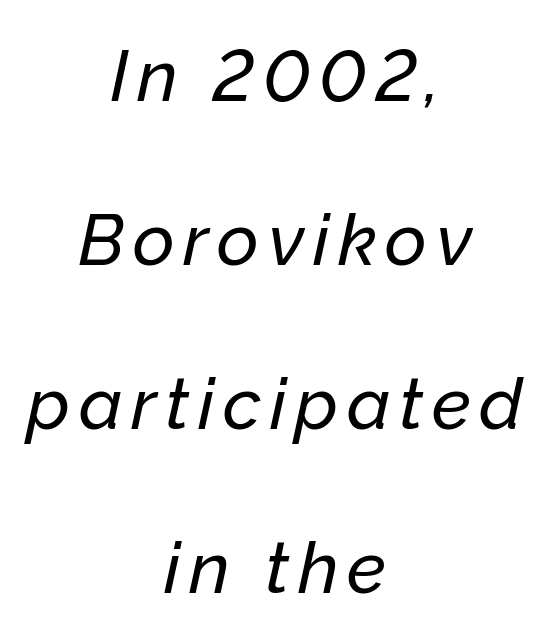
{"italic": "yes", "lean": "right", "slant_degrees": 12, "width": "normal", "stroke_contrast": "low", "x_height": "medium", "monospaced": "no", "underline": "no", "align": "center", "line_spacing": "loose", "line_spacing_ratio": 2.28, "glyph_px": 72}
